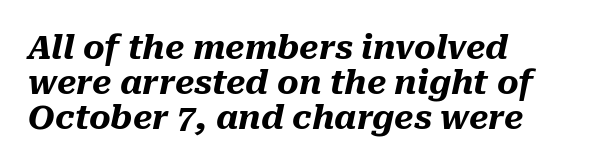
Each row of text sits above clean, open space. The line-height multiplier appears low, near solid setting. In terms of posture, this sample is oblique. Typeset ragged right — the left edge is the straight one. The tracking reads as untouched default to a designer's eye.
